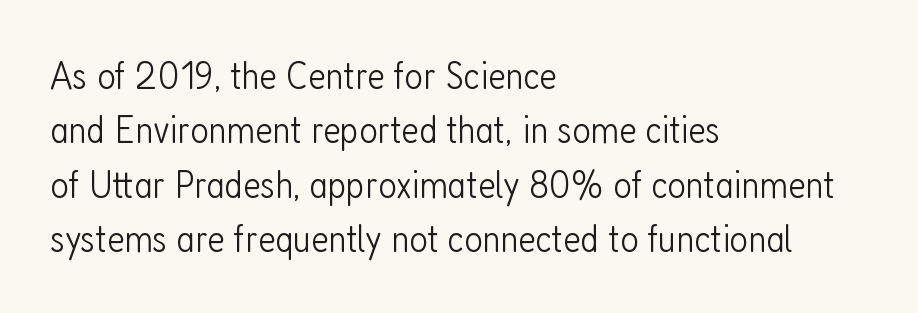
{"serif": "no", "italic": "no", "bold": "no", "weight": "light", "width": "condensed", "stroke_contrast": "low", "x_height": "medium", "monospaced": "no", "underline": "no", "align": "left", "line_spacing": "normal", "line_spacing_ratio": 1.36, "letter_spacing": "normal", "letter_spacing_em": 0.0, "glyph_px": 40}
